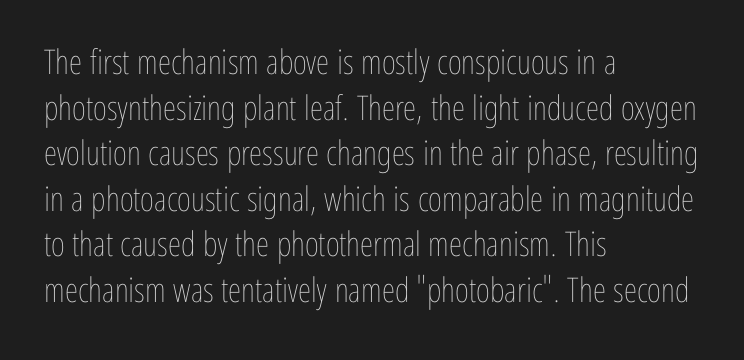
{"italic": "no", "bold": "no", "weight": "thin", "width": "condensed", "stroke_contrast": "low", "x_height": "medium", "monospaced": "no", "underline": "no", "align": "left", "line_spacing": "normal", "line_spacing_ratio": 1.34, "letter_spacing": "normal", "letter_spacing_em": 0.0, "glyph_px": 34}
